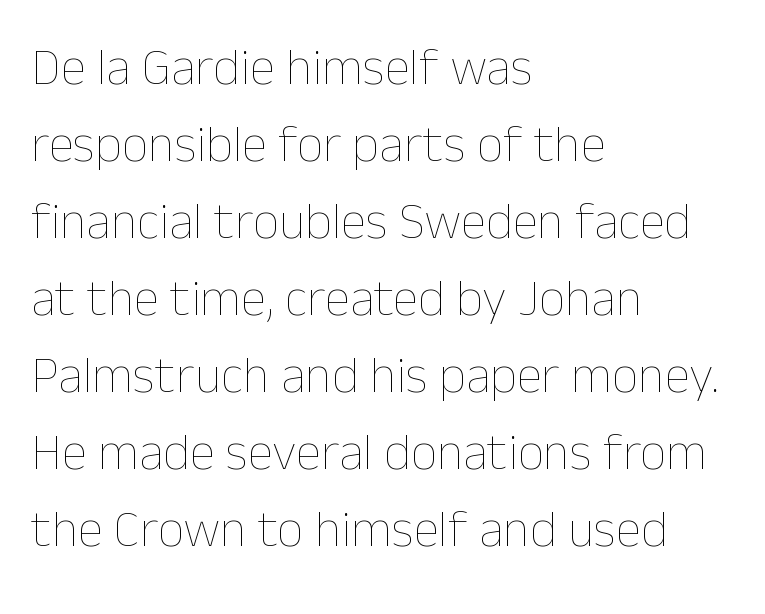
A typesetter would call this leading conventional body-copy spacing. These lines stack with their left ends in a neat column. Do the letters lean? They stand straight. Lines of text with bare space underneath. Stems here are at most as thick as an everyday book face. There is no visible air inserted between adjacent glyphs.
